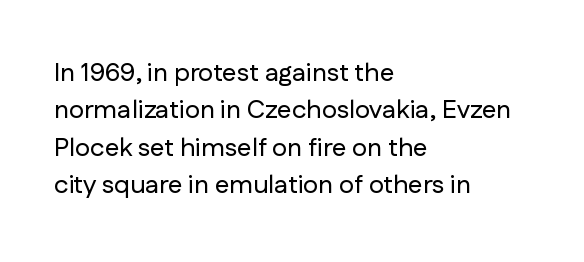
Q: Is the text italic (slanted)? A: No, it is upright.
Q: Is the text underlined? A: No.
Q: How is the paragraph aligned? A: Left-aligned.
Q: Is the spacing between letters normal or unusually wide? A: Normal.
Q: Is the spacing between lines tight, normal or loose? A: Normal.
